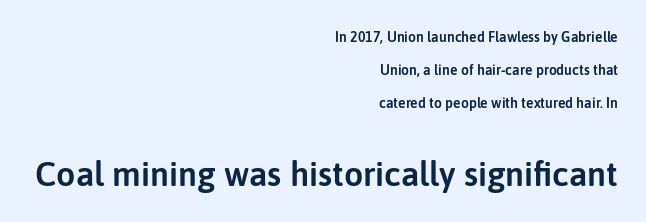
Q: Is the text italic (slanted)? A: No, it is upright.
Q: Is the typeface a serif or a sans-serif typeface? A: Sans-serif.
Q: Is the text underlined? A: No.
Q: How is the paragraph aligned? A: Right-aligned.
Q: Is the spacing between letters normal or unusually wide? A: Normal.
Q: Is the spacing between lines tight, normal or loose? A: Loose.
Q: Which block of text is set in a larger size, the first (top) or the second (bottom)? A: The second (bottom) one.
Q: Width (condensed, normal, or wide)? A: Normal.
Q: Stroke contrast? A: Low.
Q: x-height? A: Medium.
Q: Monospaced? A: No.
